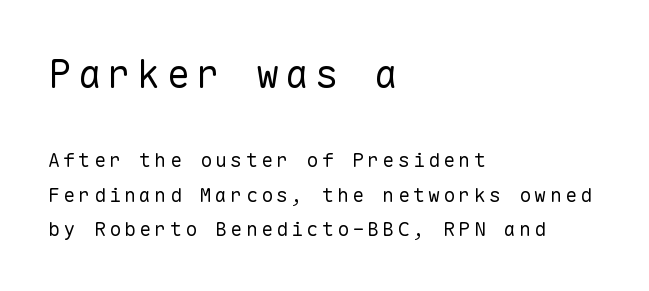
{"serif": "no", "italic": "no", "bold": "no", "weight": "regular", "width": "normal", "stroke_contrast": "low", "x_height": "medium", "monospaced": "yes", "underline": "no", "align": "left", "line_spacing_ratio": 1.72, "larger_block": "first", "size_ratio": 1.95, "glyph_px": 39}
